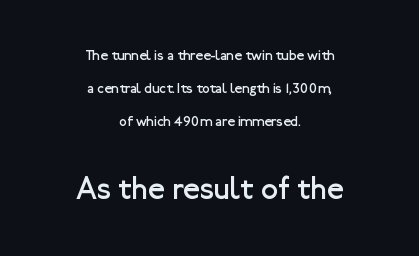
The image shows 31 px regular-weight sans-serif type, upright; set centered, loose line spacing (2.34x), normal letter spacing, not underlined; the second (bottom) block is 2.21x larger; low stroke contrast and a medium x-height.
